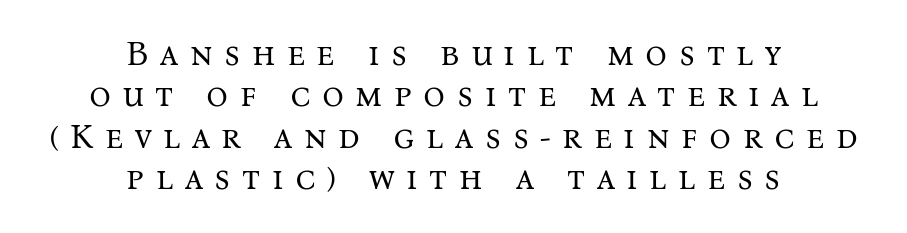
{"serif": "yes", "italic": "no", "bold": "no", "weight": "regular", "width": "normal", "stroke_contrast": "medium", "x_height": "medium", "monospaced": "no", "underline": "no", "align": "center", "line_spacing_ratio": 1.22, "letter_spacing": "wide", "letter_spacing_em": 0.34, "glyph_px": 34}
